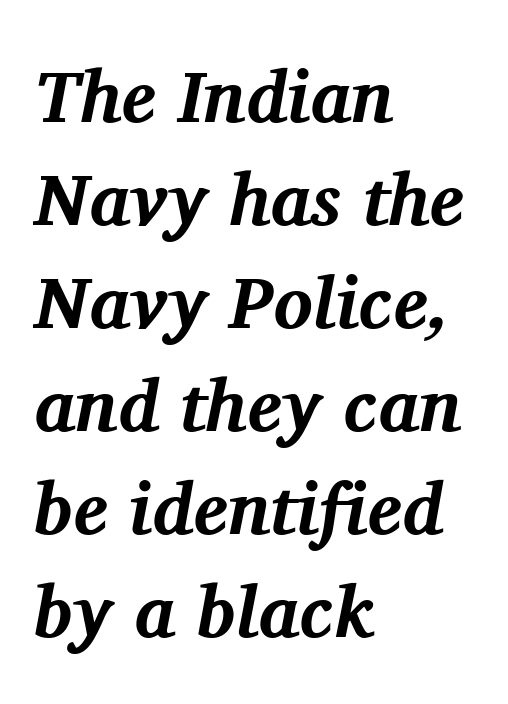
Are there feet on the stems? There are — it's a serif. If you drew a ruler down the left edge, every line would touch it. Regarding leading, the lines here are spaced in the standard way. The space directly below the letters is spotless. When letters slant like this, we call the style italic.
